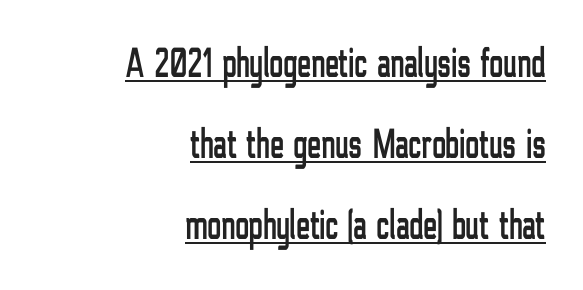
{"serif": "no", "italic": "no", "width": "condensed", "stroke_contrast": "low", "x_height": "medium", "monospaced": "no", "underline": "yes", "align": "right", "line_spacing": "loose", "line_spacing_ratio": 1.93, "letter_spacing": "normal", "letter_spacing_em": 0.0, "glyph_px": 42}
